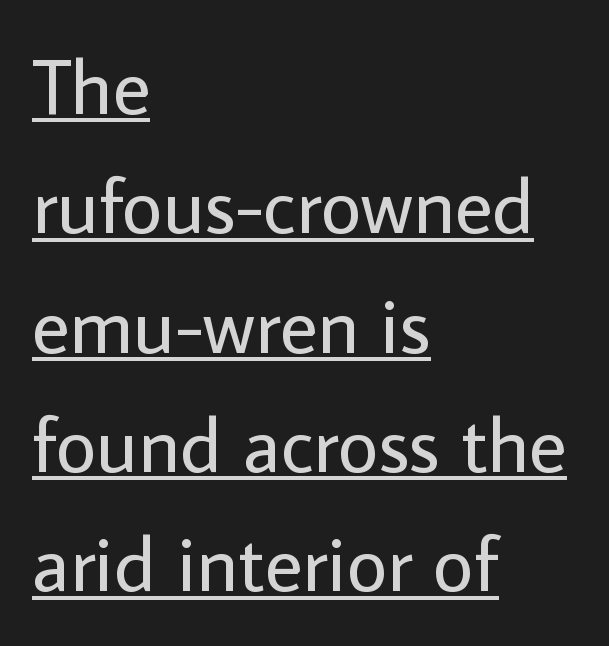
Q: Is the text bold? A: No.
Q: Is the text italic (slanted)? A: No, it is upright.
Q: Is the typeface a serif or a sans-serif typeface? A: Sans-serif.
Q: Is the text underlined? A: Yes.
Q: How is the paragraph aligned? A: Left-aligned.
Q: Is the spacing between letters normal or unusually wide? A: Normal.
Q: Is the spacing between lines tight, normal or loose? A: Normal.
Q: Width (condensed, normal, or wide)? A: Normal.
Q: Stroke contrast? A: Low.
Q: x-height? A: Medium.
Q: Monospaced? A: No.
